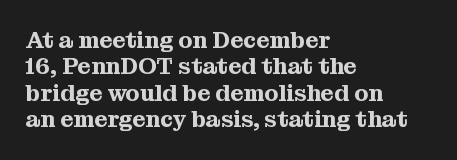
{"italic": "no", "underline": "no", "align": "left", "line_spacing": "tight", "line_spacing_ratio": 1.15, "letter_spacing": "normal", "letter_spacing_em": 0.0, "glyph_px": 23}
